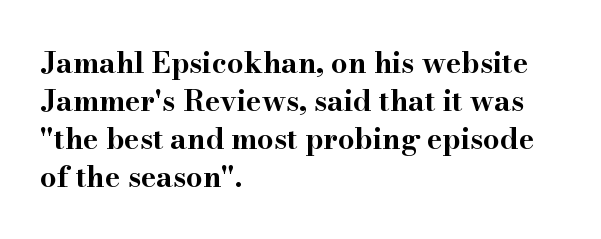
{"serif": "yes", "italic": "no", "bold": "yes", "weight": "bold", "width": "wide", "stroke_contrast": "high", "x_height": "small", "monospaced": "no", "underline": "no", "align": "left", "line_spacing": "normal", "line_spacing_ratio": 1.31, "letter_spacing": "normal", "letter_spacing_em": 0.0, "glyph_px": 29}
